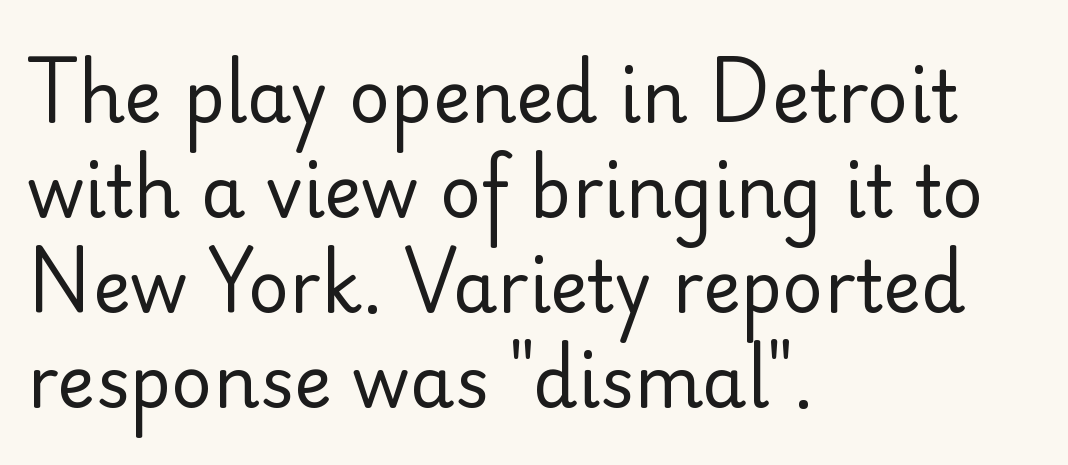
Q: Is the text bold? A: No.
Q: Is the text italic (slanted)? A: No, it is upright.
Q: Is the typeface a serif or a sans-serif typeface? A: Sans-serif.
Q: Is the text underlined? A: No.
Q: How is the paragraph aligned? A: Left-aligned.
Q: Is the spacing between letters normal or unusually wide? A: Normal.
Q: Is the spacing between lines tight, normal or loose? A: Normal.
Q: Width (condensed, normal, or wide)? A: Normal.
Q: Stroke contrast? A: Low.
Q: x-height? A: Small.
Q: Monospaced? A: No.
